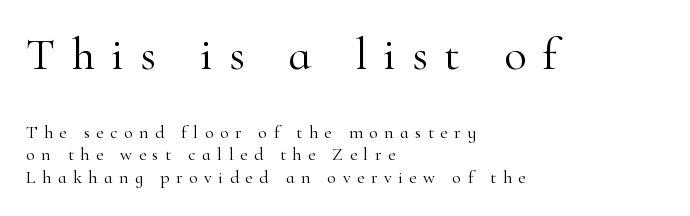
The image shows 46 px light serif type, upright; set left-aligned, normal line spacing (1.26x), unusually wide letter spacing (+0.36 em), not underlined; the first (top) block is 2.56x larger; high stroke contrast and a small x-height.
